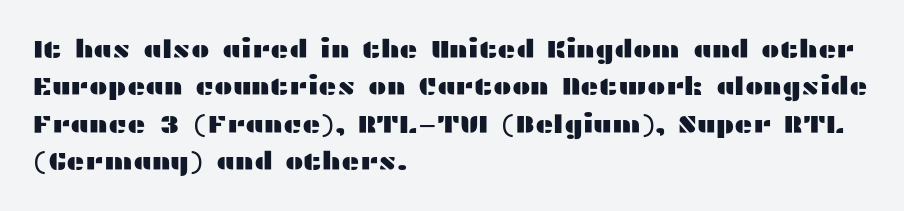
The image shows 25 px text type, upright; set left-aligned, normal line spacing (1.5x), normal letter spacing, not underlined.
